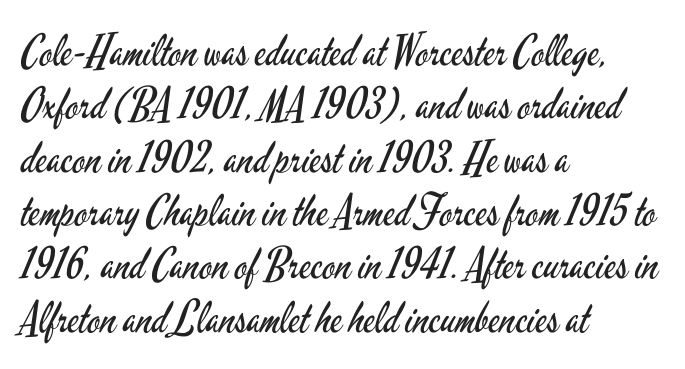
Q: Is the text bold? A: No.
Q: Is the text italic (slanted)? A: Yes.
Q: Is the typeface a serif or a sans-serif typeface? A: Sans-serif.
Q: Is the text underlined? A: No.
Q: How is the paragraph aligned? A: Left-aligned.
Q: Is the spacing between letters normal or unusually wide? A: Normal.
Q: Width (condensed, normal, or wide)? A: Condensed.
Q: Stroke contrast? A: Low.
Q: x-height? A: Small.
Q: Monospaced? A: No.
